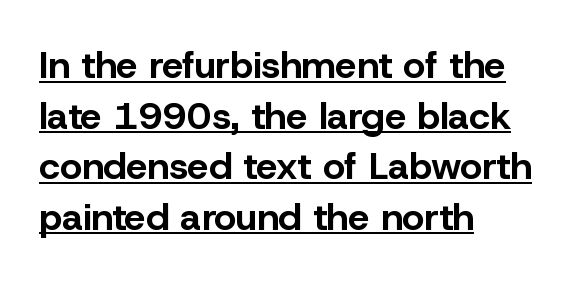
A typesetter would call this proportional, since set widths differ per character. Underlined type. There is no visible air inserted between adjacent glyphs. Quick note: interline space is typical.
